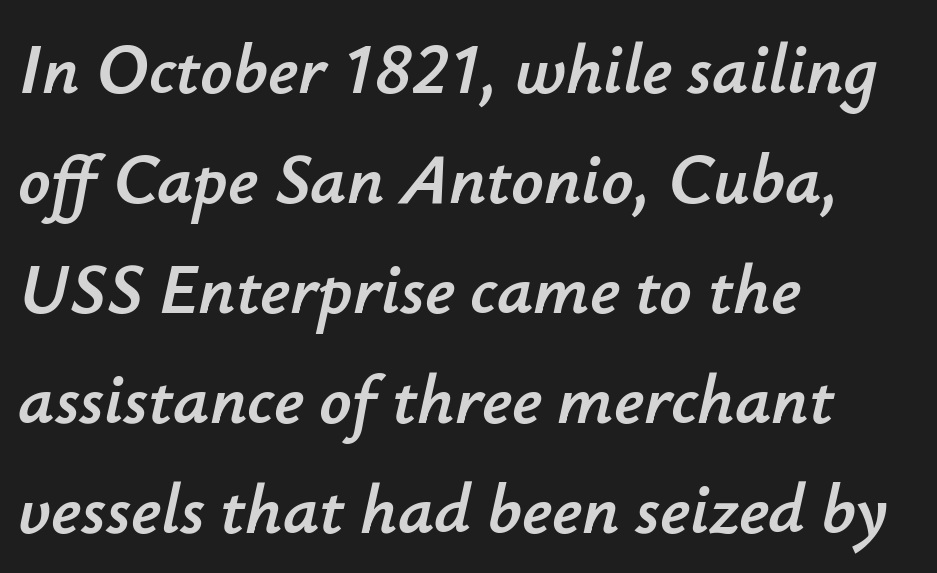
The image shows 71 px text type, italic (leaning right); set left-aligned, normal line spacing (1.55x), normal letter spacing, not underlined; low stroke contrast and a small x-height.
